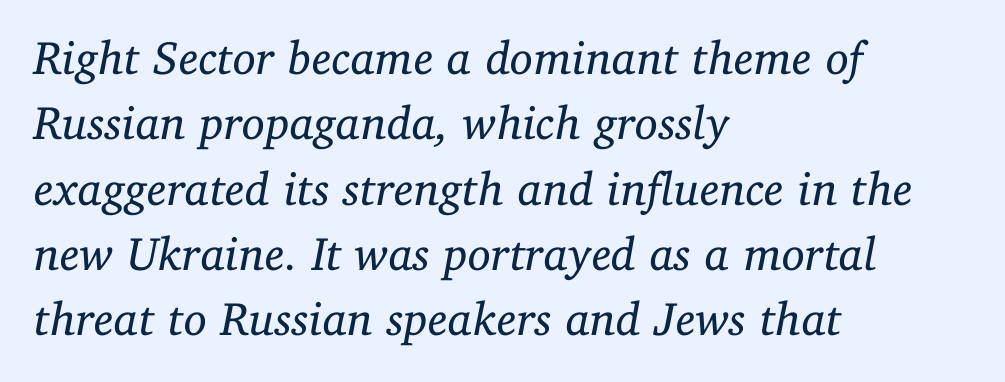
The image shows 47 px regular-weight serif type, italic (leaning right); set left-aligned, normal line spacing (1.39x), normal letter spacing, not underlined; low stroke contrast and a medium x-height.
